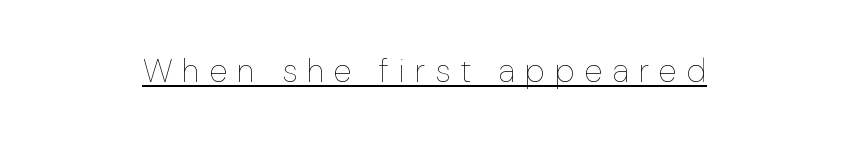
Q: Is the text bold? A: No.
Q: Is the text italic (slanted)? A: No, it is upright.
Q: Is the text underlined? A: Yes.
Q: Is the spacing between letters normal or unusually wide? A: Unusually wide.
Q: Width (condensed, normal, or wide)? A: Normal.
Q: Stroke contrast? A: Low.
Q: x-height? A: Medium.
Q: Monospaced? A: No.
